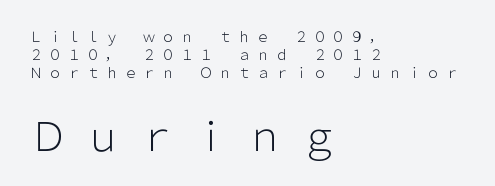
The image shows 40 px light sans-serif type, upright; set left-aligned, normal line spacing (1.29x), unusually wide letter spacing (+0.35 em), not underlined; the second (bottom) block is 2.86x larger; low stroke contrast and a medium x-height.
